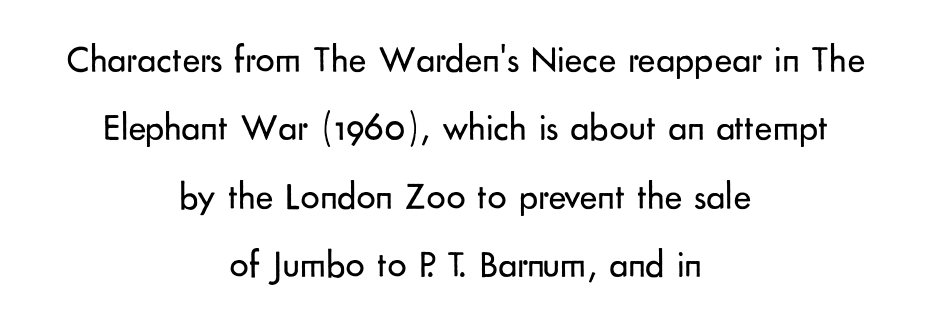
{"serif": "no", "italic": "no", "bold": "no", "weight": "regular", "width": "normal", "stroke_contrast": "low", "x_height": "small", "monospaced": "no", "underline": "no", "align": "center", "line_spacing_ratio": 1.8, "letter_spacing": "normal", "letter_spacing_em": 0.0, "glyph_px": 38}
